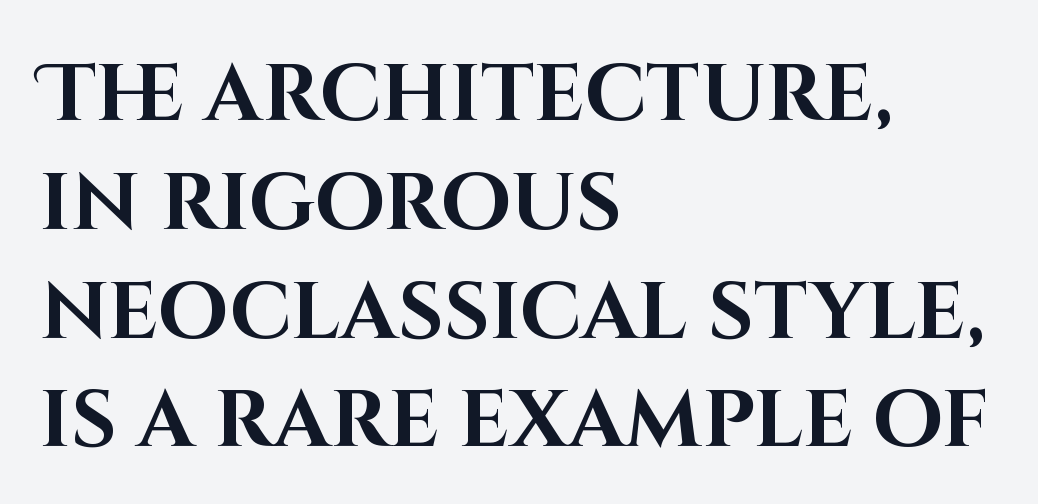
The specimen reads as upright at a glance. Looks like regular typesetting: each glyph gets only the width it needs. Caption: bold face, heavy strokes. Is the block centered? No — it sits flush against the left margin. The foot of each line stays bare and open.
